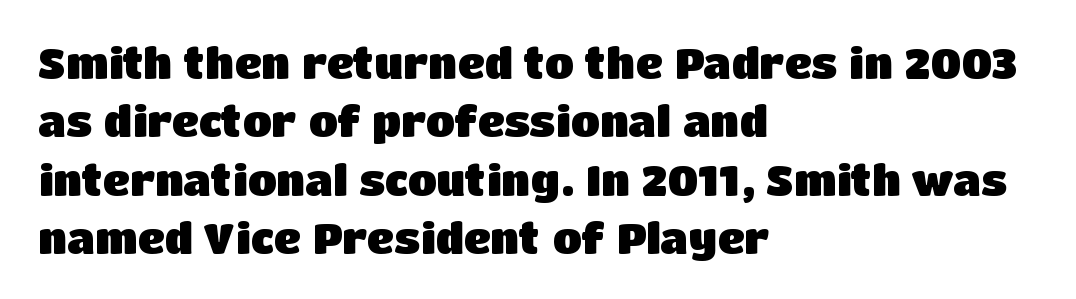
{"serif": "no", "italic": "no", "bold": "yes", "weight": "heavy", "width": "normal", "stroke_contrast": "low", "x_height": "large", "monospaced": "no", "underline": "no", "align": "left", "line_spacing": "normal", "line_spacing_ratio": 1.39, "letter_spacing": "normal", "letter_spacing_em": 0.0, "glyph_px": 42}
